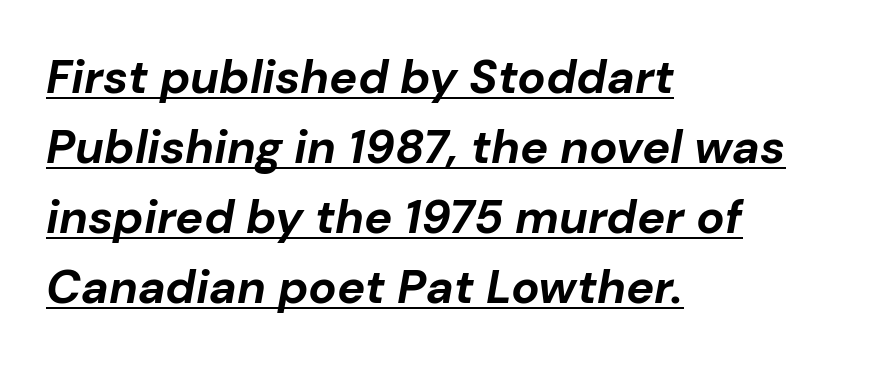
Q: Is the text bold? A: Yes.
Q: Is the text italic (slanted)? A: Yes, it leans right by about 10 degrees.
Q: Is the text underlined? A: Yes.
Q: How is the paragraph aligned? A: Left-aligned.
Q: Is the spacing between letters normal or unusually wide? A: Normal.
Q: Is the spacing between lines tight, normal or loose? A: Normal.
Q: Width (condensed, normal, or wide)? A: Normal.
Q: Stroke contrast? A: Low.
Q: x-height? A: Medium.
Q: Monospaced? A: No.
